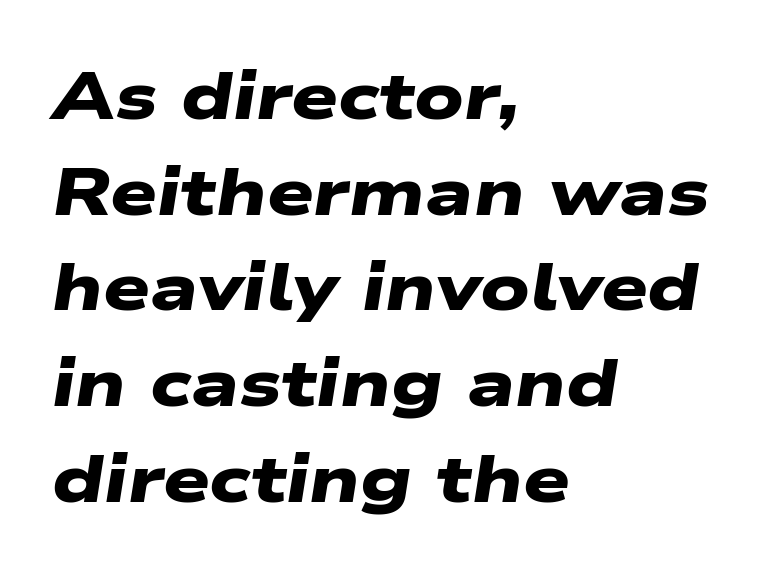
The image shows 66 px heavy, wide sans-serif type; set left-aligned, normal line spacing (1.45x), normal letter spacing, not underlined; low stroke contrast and a medium x-height.
